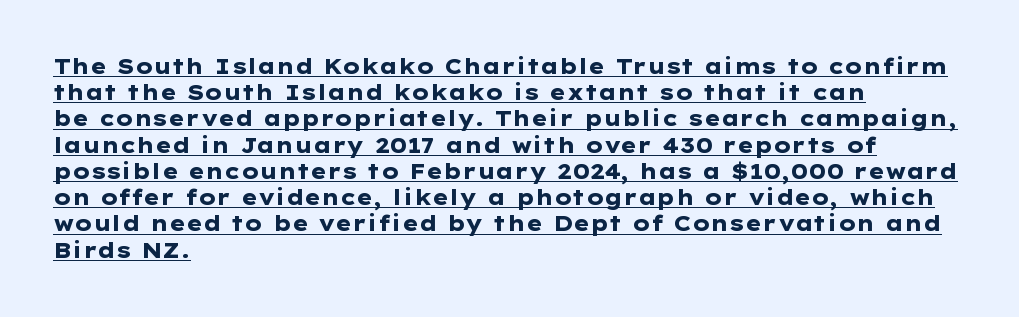
The image shows 21 px bold type, upright; set left-aligned, normal line spacing (1.25x), normal letter spacing, underlined.
